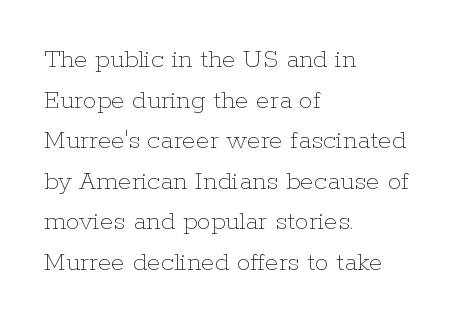
{"italic": "no", "bold": "no", "weight": "thin", "width": "normal", "stroke_contrast": "low", "x_height": "medium", "monospaced": "no", "underline": "no", "align": "left", "line_spacing": "normal", "line_spacing_ratio": 1.45, "letter_spacing": "normal", "letter_spacing_em": 0.0, "glyph_px": 28}
